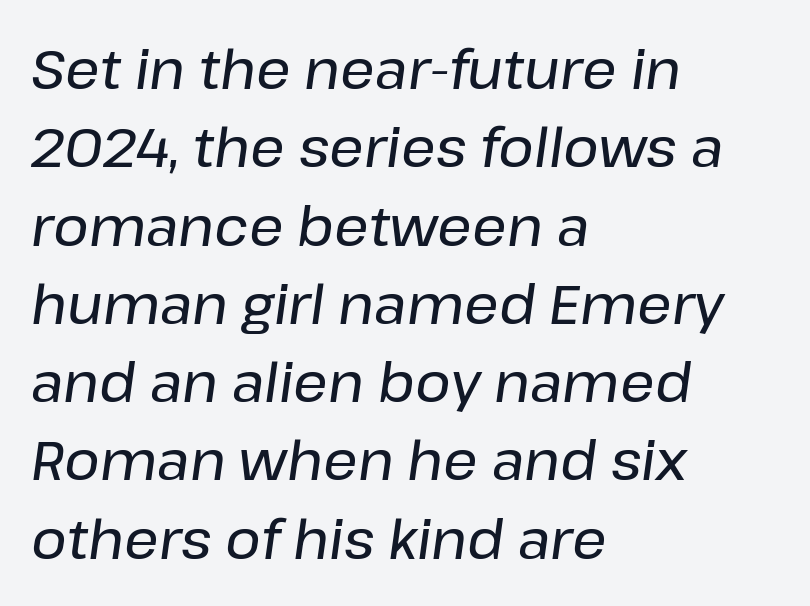
The image shows 54 px text type, italic (leaning right); set left-aligned, normal line spacing (1.45x), normal letter spacing, not underlined; low stroke contrast and a medium x-height.
